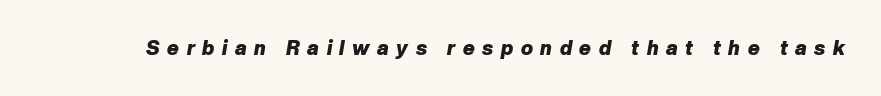
Rule under the text: the space is simply empty. Every character sits at an angle, as italics do. Between one letter and the next there's a generous, obvious gap. Pretty heavy lettering here — definitely bold.
